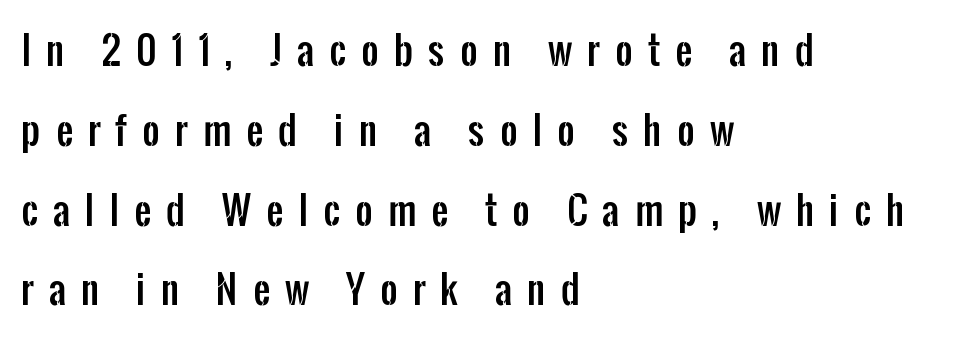
{"serif": "no", "italic": "no", "width": "condensed", "stroke_contrast": "low", "x_height": "medium", "monospaced": "no", "underline": "no", "align": "left", "line_spacing": "loose", "line_spacing_ratio": 2.1, "letter_spacing": "wide", "letter_spacing_em": 0.4, "glyph_px": 38}
